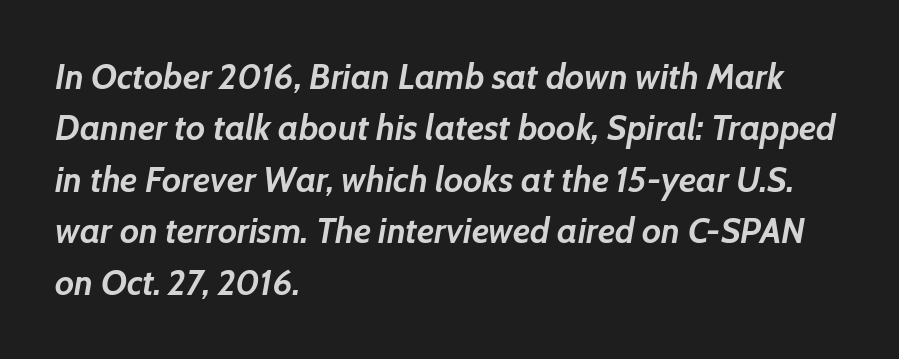
Q: Is the text bold? A: Yes.
Q: Is the text italic (slanted)? A: Yes, it leans right by about 7 degrees.
Q: Is the text underlined? A: No.
Q: How is the paragraph aligned? A: Left-aligned.
Q: Is the spacing between letters normal or unusually wide? A: Normal.
Q: Is the spacing between lines tight, normal or loose? A: Normal.
Q: Width (condensed, normal, or wide)? A: Normal.
Q: Stroke contrast? A: Low.
Q: x-height? A: Medium.
Q: Monospaced? A: No.
